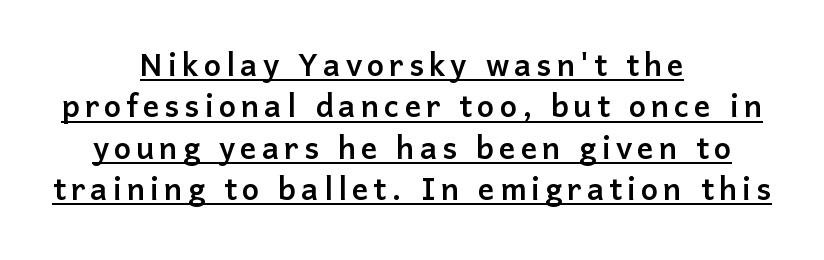
Q: Is the text italic (slanted)? A: No, it is upright.
Q: Is the typeface a serif or a sans-serif typeface? A: Sans-serif.
Q: Is the text underlined? A: Yes.
Q: How is the paragraph aligned? A: Centered.
Q: Is the spacing between lines tight, normal or loose? A: Tight.
Q: Width (condensed, normal, or wide)? A: Normal.
Q: Stroke contrast? A: Low.
Q: x-height? A: Medium.
Q: Monospaced? A: No.
